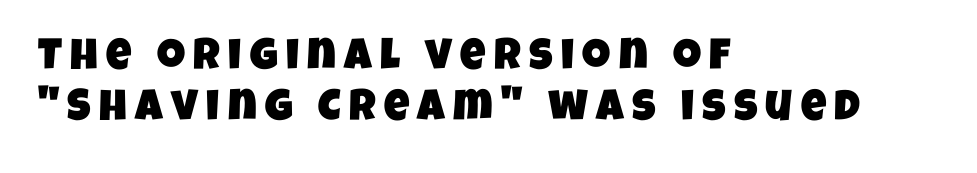
The image shows 44 px condensed sans-serif type; set left-aligned, line spacing 1.16x, not underlined; low stroke contrast and a large x-height.
